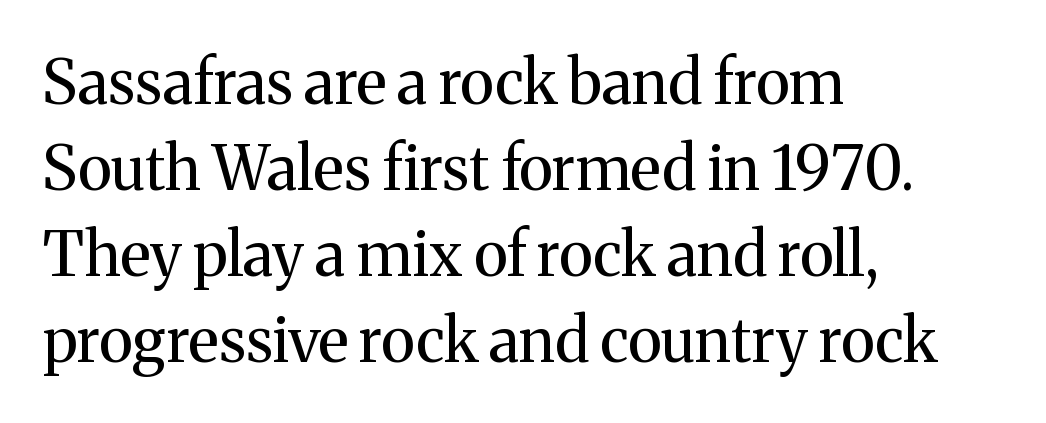
The image shows 61 px regular-weight serif type, upright; set left-aligned, normal line spacing (1.41x), normal letter spacing, not underlined; medium stroke contrast and a medium x-height.
